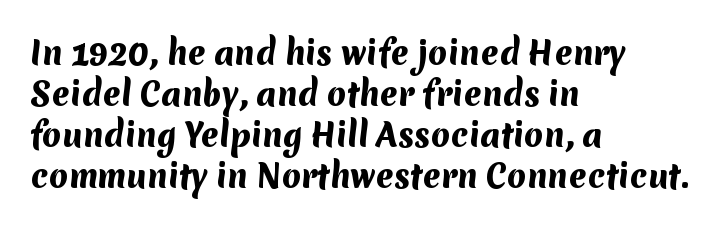
The image shows 31 px heavy sans-serif type; set left-aligned, normal line spacing (1.32x), normal letter spacing, not underlined; medium stroke contrast and a medium x-height.
